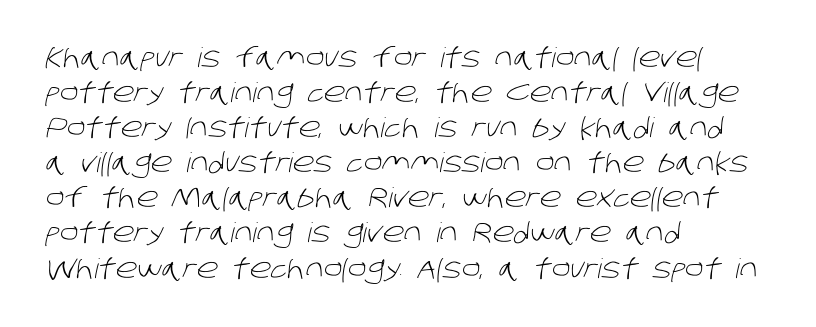
{"bold": "no", "underline": "no", "align": "left", "line_spacing": "normal", "line_spacing_ratio": 1.3, "letter_spacing": "normal", "letter_spacing_em": 0.0, "glyph_px": 27}
